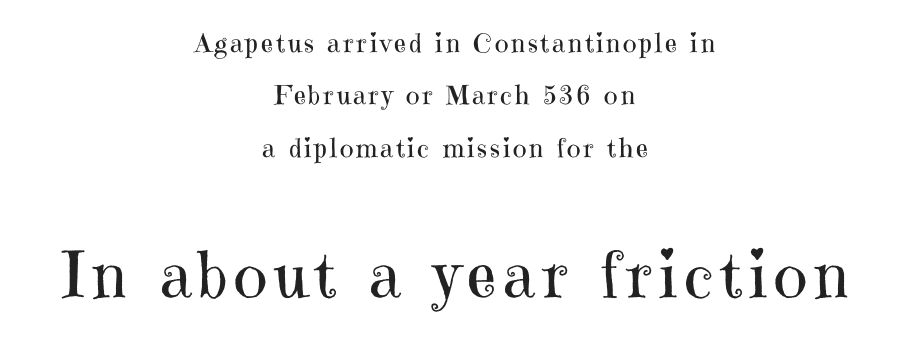
You could not count columns in this text — the font is proportionally spaced. You can tell it's not italic because the verticals are truly vertical. Short and long lines alike share a common midpoint. Is the type heavy? It reads as light-to-regular instead.
